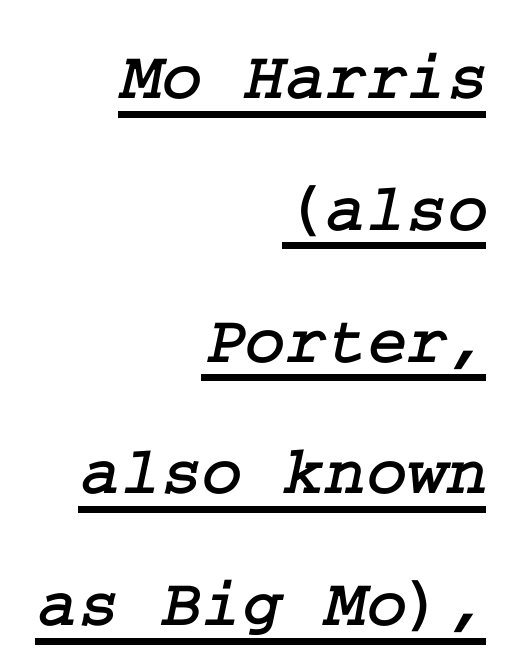
These lines stand farther apart than default settings would place them. This is serif lettering, the kind often seen in printed books. Line endings align vertically; line beginnings do not. Observe the ordinary spacing: letters are neighbours, not strangers. Descenders here cross a horizontal rule under the line.
